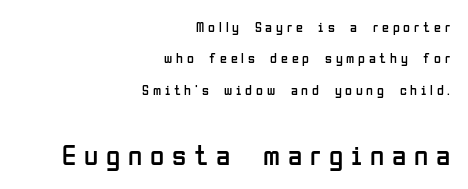
{"serif": "no", "italic": "no", "bold": "no", "weight": "regular", "width": "condensed", "stroke_contrast": "low", "x_height": "medium", "monospaced": "no", "underline": "no", "align": "right", "line_spacing": "loose", "line_spacing_ratio": 2.25, "letter_spacing": "wide", "letter_spacing_em": 0.27, "larger_block": "second", "size_ratio": 2.07, "glyph_px": 29}
